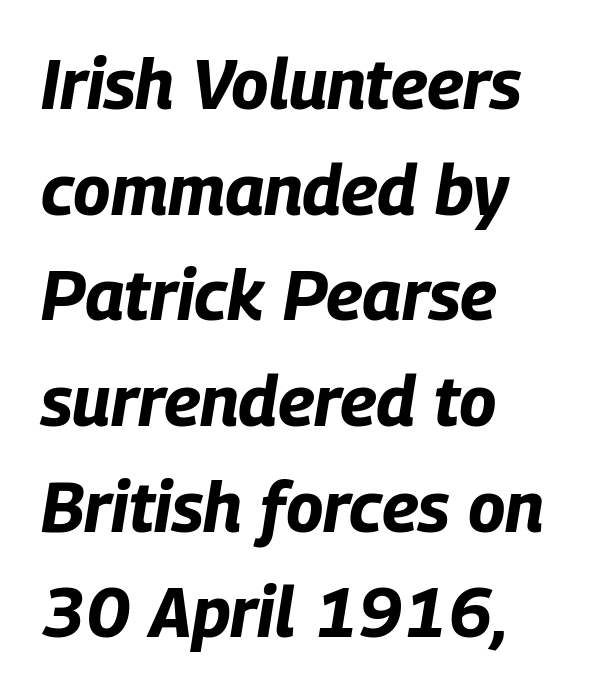
The image shows 70 px bold, condensed type, italic (leaning right); set left-aligned, normal line spacing (1.51x), normal letter spacing, not underlined; low stroke contrast and a large x-height.
